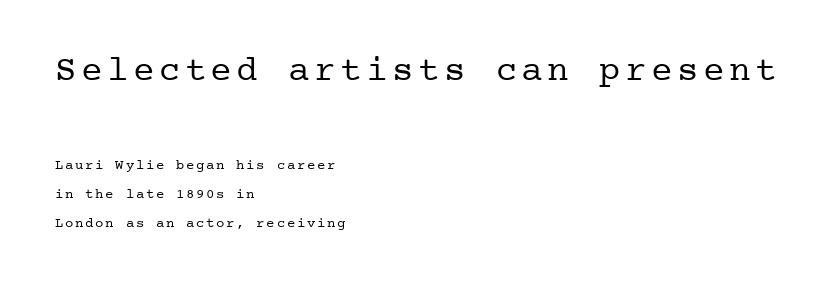
{"serif": "yes", "italic": "no", "bold": "no", "weight": "regular", "width": "normal", "stroke_contrast": "low", "x_height": "medium", "underline": "no", "align": "left", "line_spacing": "loose", "line_spacing_ratio": 2.08, "larger_block": "first", "size_ratio": 2.57, "glyph_px": 36}
